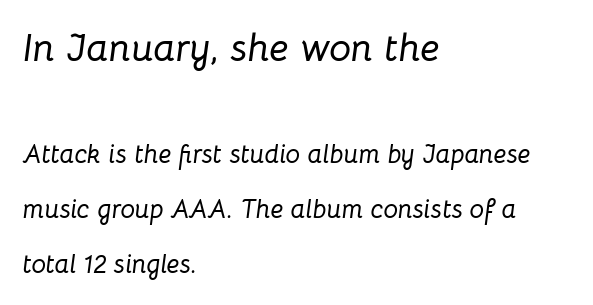
{"italic": "yes", "lean": "right", "slant_degrees": 8, "width": "normal", "stroke_contrast": "low", "x_height": "medium", "monospaced": "no", "underline": "no", "align": "left", "line_spacing": "loose", "line_spacing_ratio": 2.12, "letter_spacing": "normal", "letter_spacing_em": 0.0, "larger_block": "first", "size_ratio": 1.5, "glyph_px": 39}
